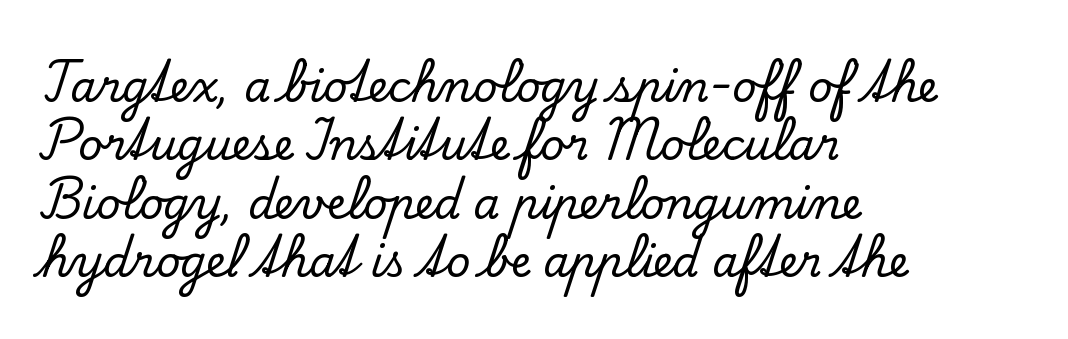
{"serif": "yes", "width": "normal", "stroke_contrast": "low", "x_height": "small", "monospaced": "no", "underline": "no", "align": "left", "line_spacing": "normal", "line_spacing_ratio": 1.39, "letter_spacing": "normal", "letter_spacing_em": 0.0, "glyph_px": 42}
